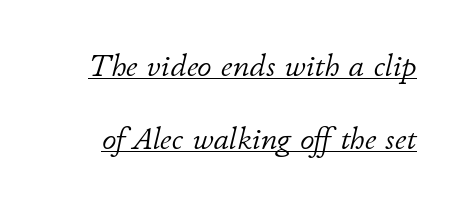
The image shows 32 px light type, italic (leaning right); set loose line spacing (2.27x), normal letter spacing, underlined; low stroke contrast and a small x-height.
